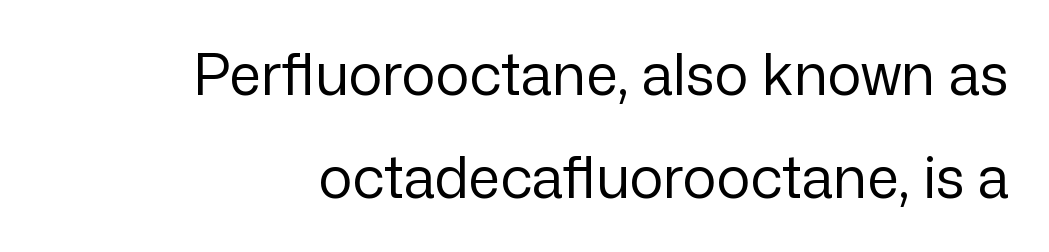
{"serif": "no", "italic": "no", "bold": "no", "weight": "regular", "width": "normal", "stroke_contrast": "low", "x_height": "medium", "monospaced": "no", "underline": "no", "align": "right", "line_spacing_ratio": 1.8, "letter_spacing": "normal", "letter_spacing_em": 0.0, "glyph_px": 57}
